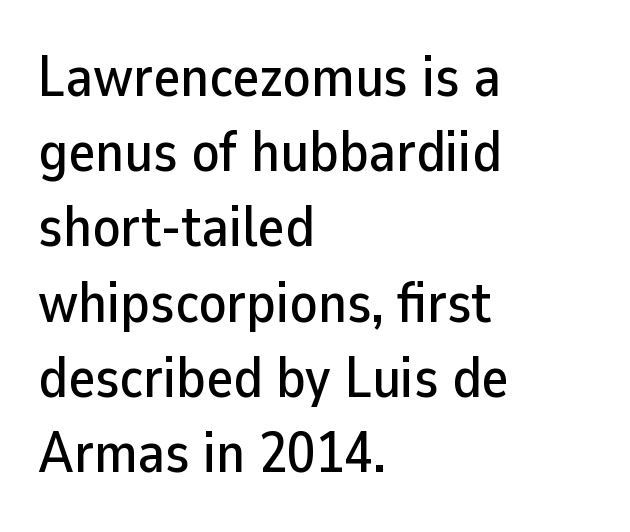
The image shows 57 px sans-serif type, upright; set left-aligned, normal line spacing (1.32x), normal letter spacing, not underlined; low stroke contrast and a medium x-height.
